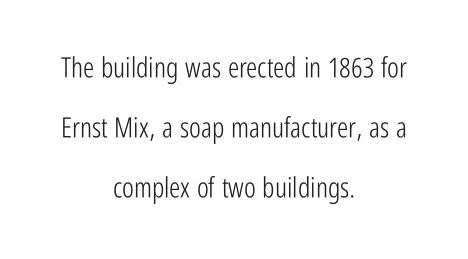
Q: Is the text bold? A: No.
Q: Is the text italic (slanted)? A: No, it is upright.
Q: Is the typeface a serif or a sans-serif typeface? A: Sans-serif.
Q: Is the text underlined? A: No.
Q: How is the paragraph aligned? A: Centered.
Q: Is the spacing between letters normal or unusually wide? A: Normal.
Q: Is the spacing between lines tight, normal or loose? A: Loose.
Q: Width (condensed, normal, or wide)? A: Condensed.
Q: Stroke contrast? A: Low.
Q: x-height? A: Medium.
Q: Monospaced? A: No.
